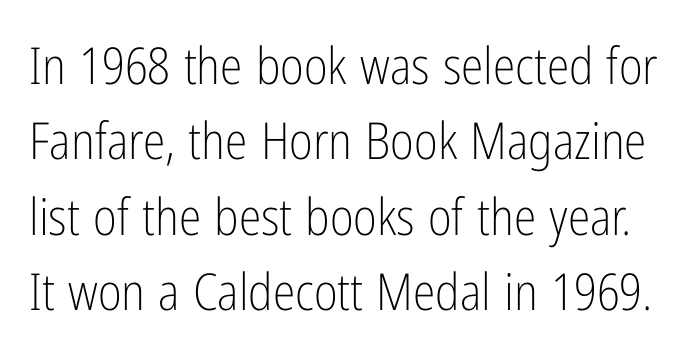
{"serif": "no", "italic": "no", "bold": "no", "weight": "light", "width": "condensed", "stroke_contrast": "low", "x_height": "medium", "monospaced": "no", "underline": "no", "line_spacing": "normal", "line_spacing_ratio": 1.48, "letter_spacing": "normal", "letter_spacing_em": 0.0, "glyph_px": 51}
